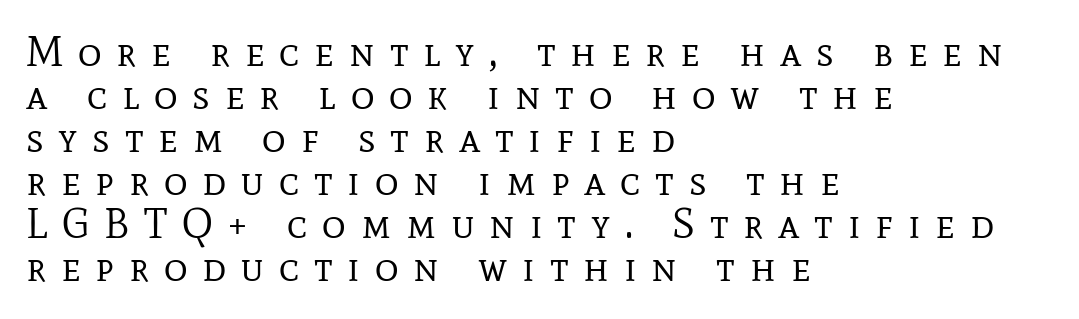
What's the leading like? Squeezed, with rows nearly overlapping. How are the letters spaced? Widely, with obvious added tracking. It's the straight-up-and-down kind of type. Visually the block forms a straight wall on the left and a jagged coastline on the right. Unlike a clean sans, this face finishes its strokes with serifs. These lines are rendered in a variable-pitch font.
